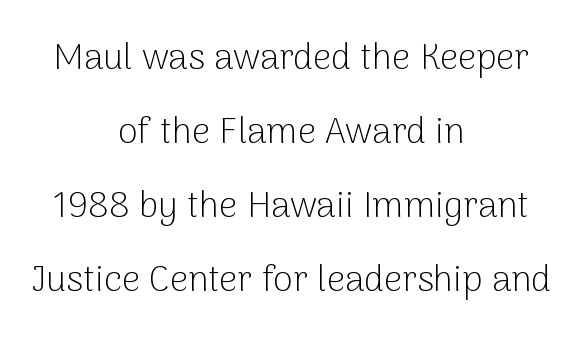
Q: Is the text bold? A: No.
Q: Is the text italic (slanted)? A: No, it is upright.
Q: Is the typeface a serif or a sans-serif typeface? A: Sans-serif.
Q: Is the text underlined? A: No.
Q: How is the paragraph aligned? A: Centered.
Q: Is the spacing between letters normal or unusually wide? A: Normal.
Q: Is the spacing between lines tight, normal or loose? A: Loose.
Q: Width (condensed, normal, or wide)? A: Normal.
Q: Stroke contrast? A: Low.
Q: x-height? A: Medium.
Q: Monospaced? A: No.
